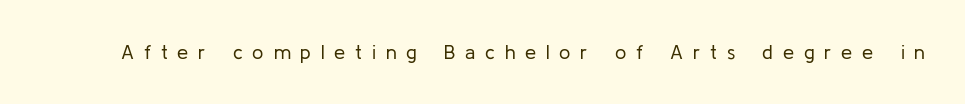
{"italic": "no", "bold": "no", "underline": "no", "letter_spacing": "wide", "letter_spacing_em": 0.49, "glyph_px": 20}
